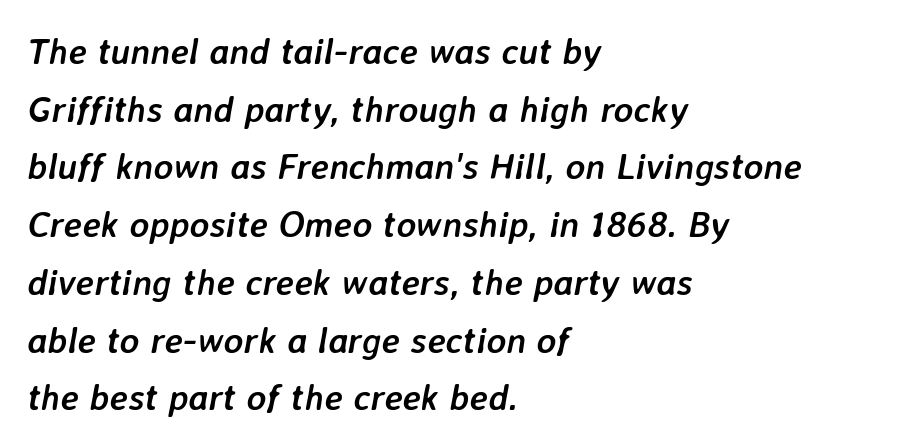
The image shows 37 px semibold type, italic (leaning right); set left-aligned, normal line spacing (1.56x), normal letter spacing, not underlined; low stroke contrast and a medium x-height.
